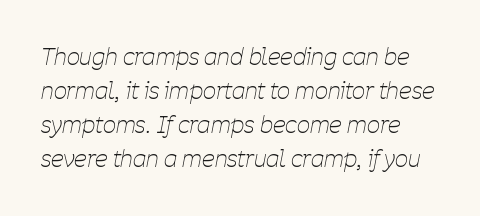
Q: Is the text bold? A: No.
Q: Is the text italic (slanted)? A: Yes, it leans right by about 11 degrees.
Q: Is the text underlined? A: No.
Q: Is the spacing between letters normal or unusually wide? A: Normal.
Q: Is the spacing between lines tight, normal or loose? A: Normal.
